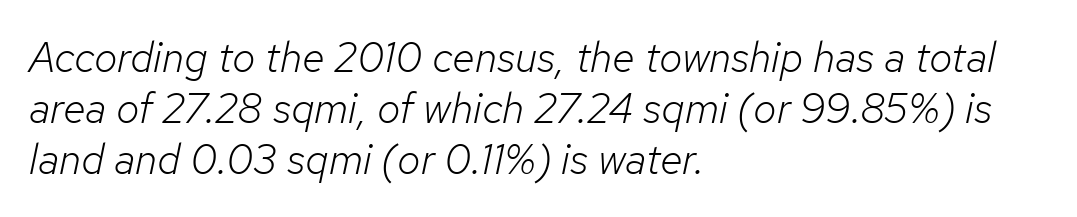
The image shows 42 px light type, italic (leaning right); set left-aligned, line spacing 1.22x, normal letter spacing, not underlined; low stroke contrast and a medium x-height.
